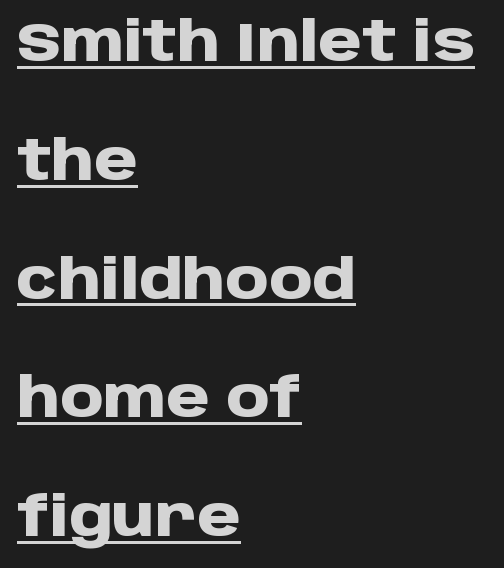
These lines are rendered in a variable-pitch font. Stroke terminals: plain, sans-serif. This is underlined copy, the kind a proofreader might mark for attention. Characters remain perfectly vertical along every line. Line starts are locked; line ends wander. Strong, thick strokes mark this as bold type.
